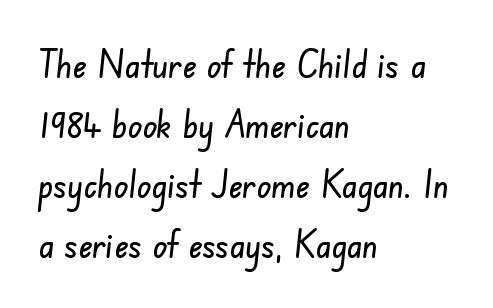
The image shows 38 px condensed sans-serif type; set left-aligned, normal line spacing (1.58x), normal letter spacing, not underlined; low stroke contrast and a small x-height.
